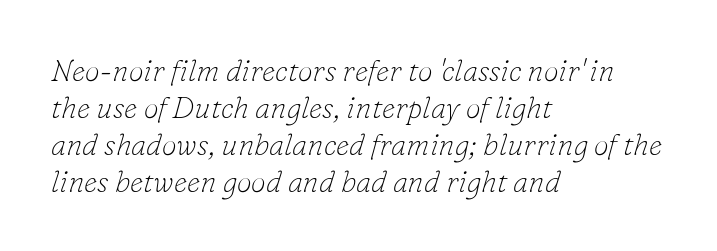
{"serif": "yes", "italic": "yes", "lean": "right", "slant_degrees": 16, "bold": "no", "weight": "thin", "width": "normal", "stroke_contrast": "low", "x_height": "small", "monospaced": "no", "underline": "no", "align": "left", "line_spacing_ratio": 1.23, "letter_spacing": "normal", "letter_spacing_em": 0.0, "glyph_px": 30}
